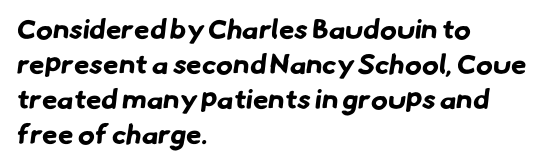
Plain, unruled lines of type. Nobody touched the tracking dial on this one. Each glyph is drawn with heavy, bold strokes. The rendering uses natural spacing where letterforms have individual widths.
